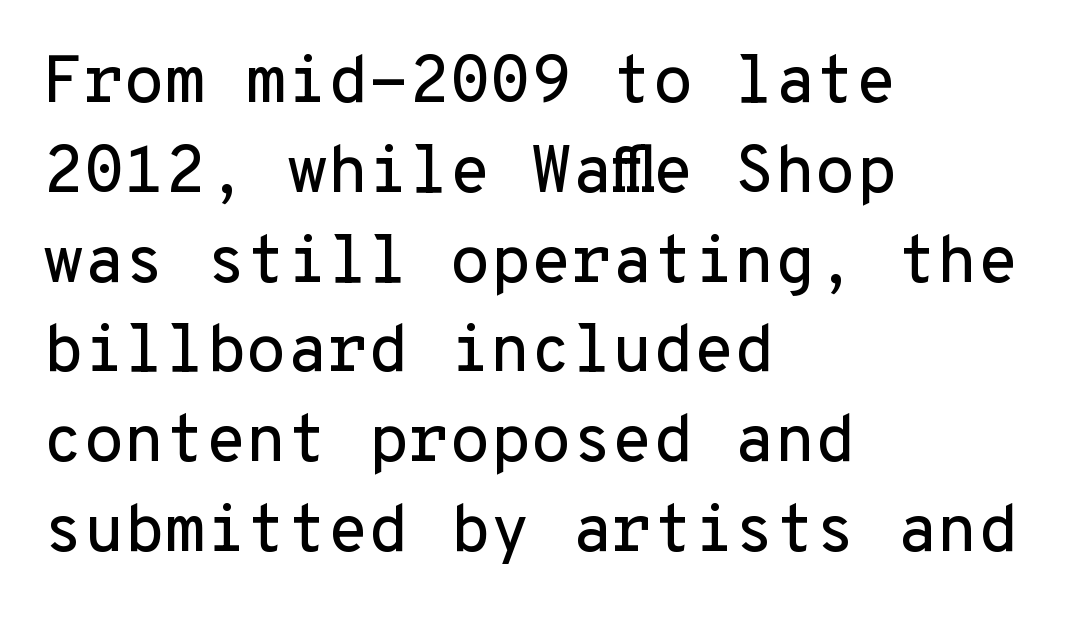
The image shows 66 px sans-serif type, upright, monospaced; set left-aligned, normal line spacing (1.36x), normal letter spacing, not underlined; low stroke contrast and a medium x-height.
